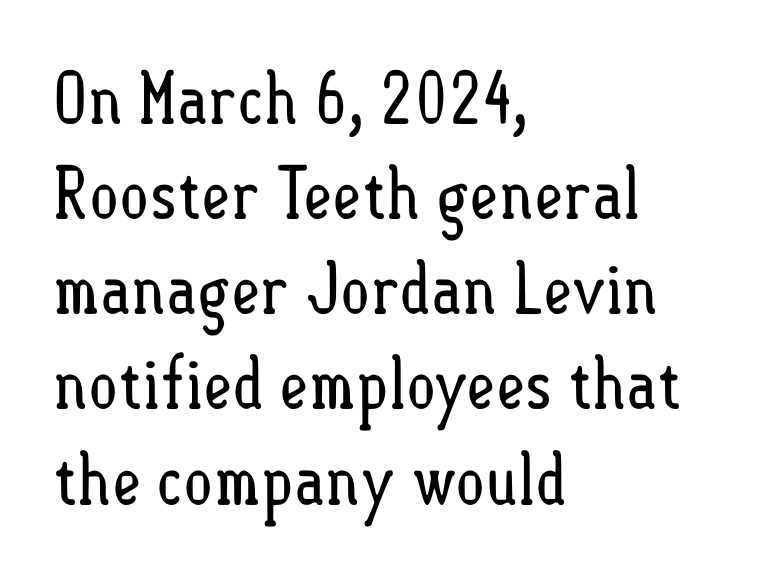
Q: Is the text bold? A: No.
Q: Is the text italic (slanted)? A: No, it is upright.
Q: Is the text underlined? A: No.
Q: How is the paragraph aligned? A: Left-aligned.
Q: Is the spacing between letters normal or unusually wide? A: Normal.
Q: Is the spacing between lines tight, normal or loose? A: Normal.
Q: Width (condensed, normal, or wide)? A: Condensed.
Q: Stroke contrast? A: Low.
Q: x-height? A: Small.
Q: Monospaced? A: No.
